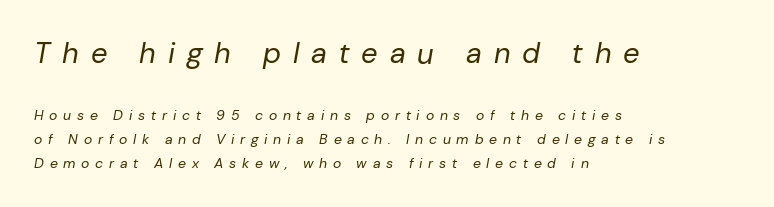
Q: Is the text bold? A: No.
Q: Is the text italic (slanted)? A: Yes, it leans right by about 10 degrees.
Q: Is the text underlined? A: No.
Q: How is the paragraph aligned? A: Left-aligned.
Q: Is the spacing between letters normal or unusually wide? A: Unusually wide.
Q: Is the spacing between lines tight, normal or loose? A: Normal.
Q: Which block of text is set in a larger size, the first (top) or the second (bottom)? A: The first (top) one.
Q: Width (condensed, normal, or wide)? A: Normal.
Q: Stroke contrast? A: Low.
Q: x-height? A: Medium.
Q: Monospaced? A: No.
